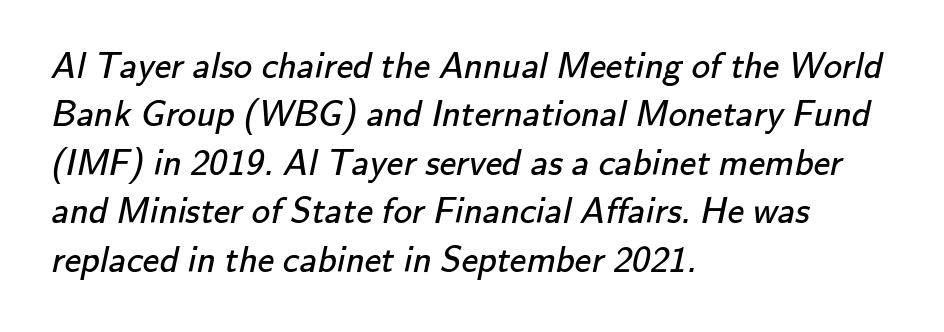
Unbolded letterforms with no extra heft. Normally led — the rows are evenly, conventionally spaced. The text was rendered using a sans face with plain stroke endings. The passage shown is typed in a proportional face where columns would drift.
